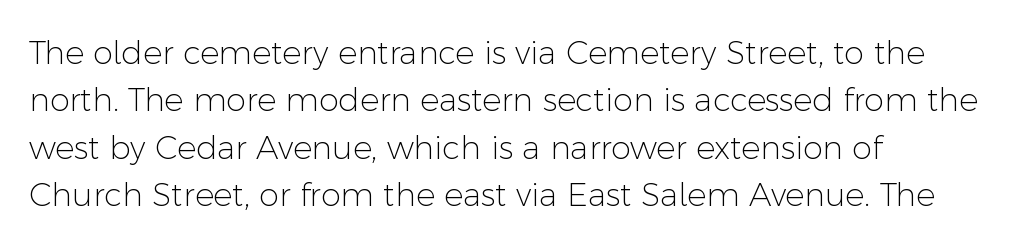
Look at the tracking — it's just the regular setting, nothing added. It's the straight-up-and-down kind of type. Alignment: flush left. Only glyphs here, with clear space below each row. Stems here are at most as thick as an everyday book face. The rows are spaced the way most documents space them.
